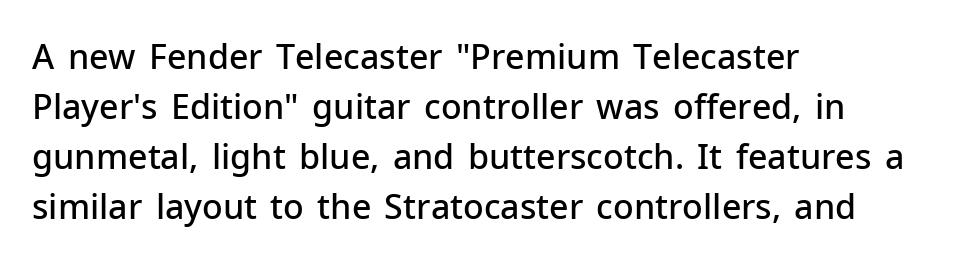
The image shows 34 px semibold sans-serif type, upright; set left-aligned, normal line spacing (1.47x), normal letter spacing, not underlined; low stroke contrast and a medium x-height.
